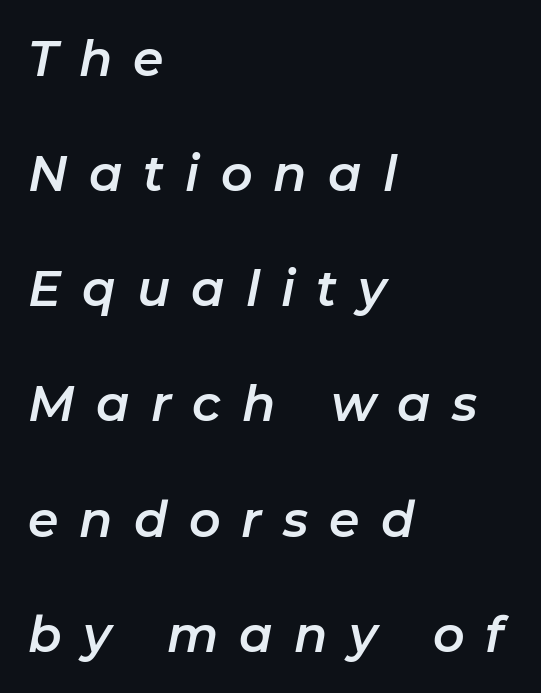
Q: Is the text italic (slanted)? A: Yes, it leans right by about 11 degrees.
Q: Is the text underlined? A: No.
Q: How is the paragraph aligned? A: Left-aligned.
Q: Is the spacing between letters normal or unusually wide? A: Unusually wide.
Q: Is the spacing between lines tight, normal or loose? A: Loose.
Q: Width (condensed, normal, or wide)? A: Normal.
Q: Stroke contrast? A: Low.
Q: x-height? A: Medium.
Q: Monospaced? A: No.
